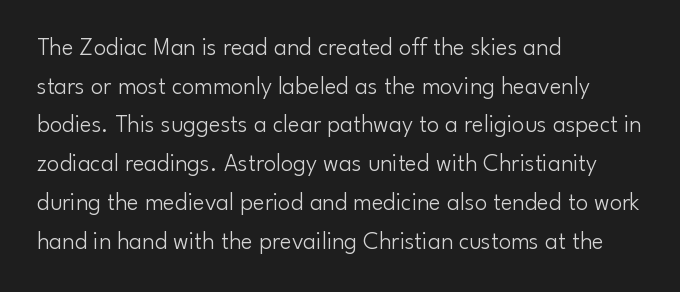
The image shows 25 px text type, upright; set left-aligned, normal line spacing (1.55x), normal letter spacing, not underlined.
